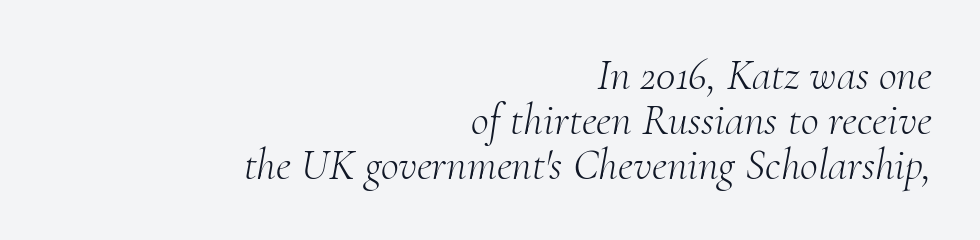
{"serif": "yes", "italic": "yes", "lean": "right", "slant_degrees": 10, "bold": "no", "weight": "light", "width": "normal", "stroke_contrast": "medium", "x_height": "small", "monospaced": "no", "underline": "no", "align": "right", "line_spacing": "tight", "line_spacing_ratio": 1.02, "letter_spacing": "normal", "letter_spacing_em": 0.0, "glyph_px": 44}
